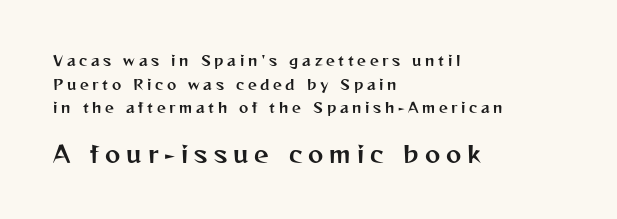
Leading: standard. Rule under the text: the space is simply empty. This rendering widens character spacing well past its baseline value. The font's upright variant was chosen for this text. Of the two passages, the one underneath uses the larger point size. The lines in this sample share a left origin and differ only in where they stop.
